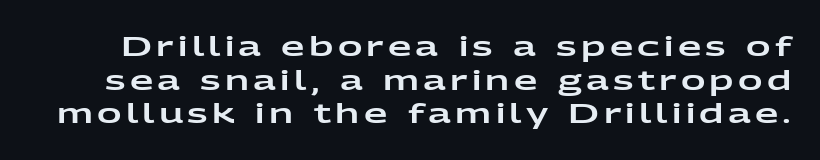
Q: Is the text italic (slanted)? A: No, it is upright.
Q: Is the text underlined? A: No.
Q: Is the spacing between lines tight, normal or loose? A: Normal.
